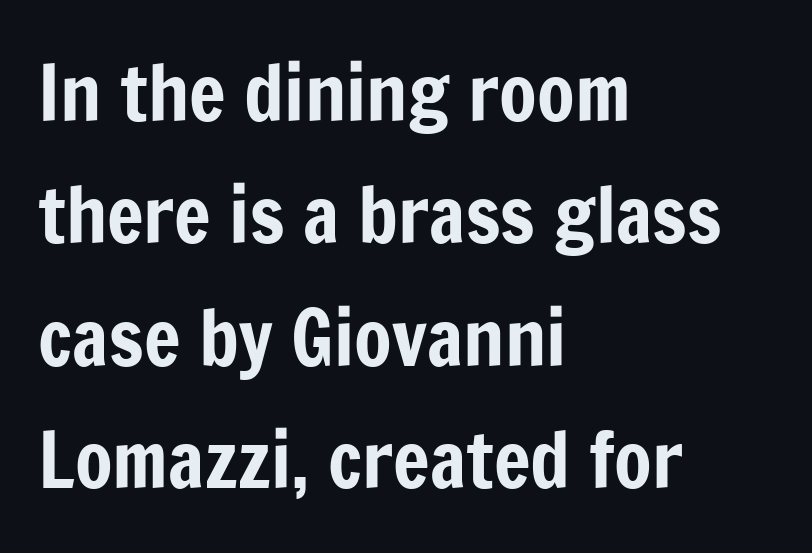
Q: Is the text italic (slanted)? A: No, it is upright.
Q: Is the typeface a serif or a sans-serif typeface? A: Sans-serif.
Q: Is the text underlined? A: No.
Q: How is the paragraph aligned? A: Left-aligned.
Q: Is the spacing between letters normal or unusually wide? A: Normal.
Q: Is the spacing between lines tight, normal or loose? A: Normal.
Q: Width (condensed, normal, or wide)? A: Condensed.
Q: Stroke contrast? A: Low.
Q: x-height? A: Medium.
Q: Monospaced? A: No.
